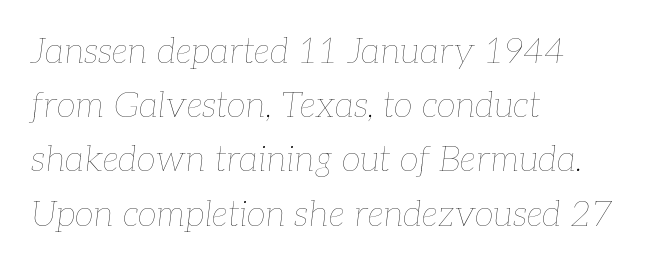
Line starts are locked; line ends wander. These lines are rendered in a variable-pitch font. Summary of weight: not heavy and not bold. Only glyphs here, with clear space below each row. Compared with ordinary roman type, these characters are visibly tilted.
